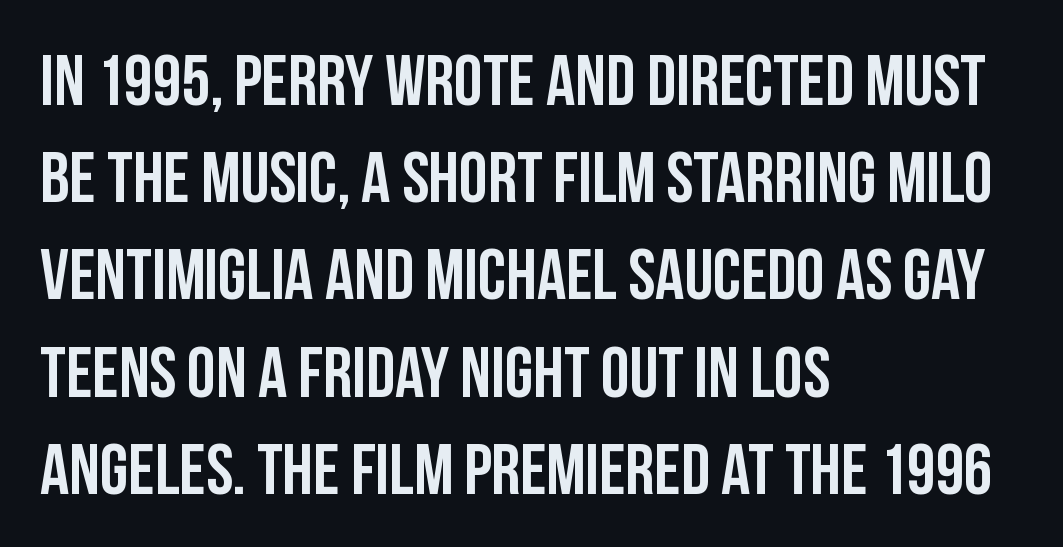
Q: Is the text italic (slanted)? A: No, it is upright.
Q: Is the typeface a serif or a sans-serif typeface? A: Sans-serif.
Q: Is the text underlined? A: No.
Q: How is the paragraph aligned? A: Left-aligned.
Q: Is the spacing between letters normal or unusually wide? A: Normal.
Q: Is the spacing between lines tight, normal or loose? A: Normal.
Q: Width (condensed, normal, or wide)? A: Condensed.
Q: Stroke contrast? A: Low.
Q: x-height? A: Large.
Q: Monospaced? A: No.
